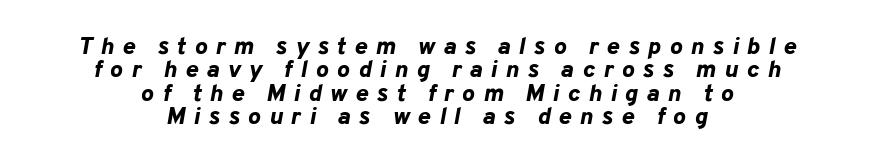
{"italic": "yes", "lean": "right", "slant_degrees": 10, "bold": "yes", "underline": "no", "align": "center", "line_spacing": "tight", "line_spacing_ratio": 0.97, "letter_spacing": "wide", "letter_spacing_em": 0.35, "glyph_px": 24}
